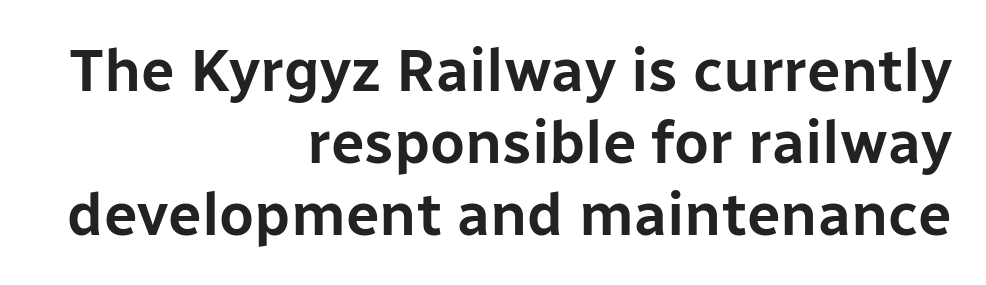
{"serif": "no", "italic": "no", "width": "normal", "stroke_contrast": "low", "x_height": "medium", "monospaced": "no", "underline": "no", "align": "right", "line_spacing_ratio": 1.2, "letter_spacing": "normal", "letter_spacing_em": 0.0, "glyph_px": 60}
